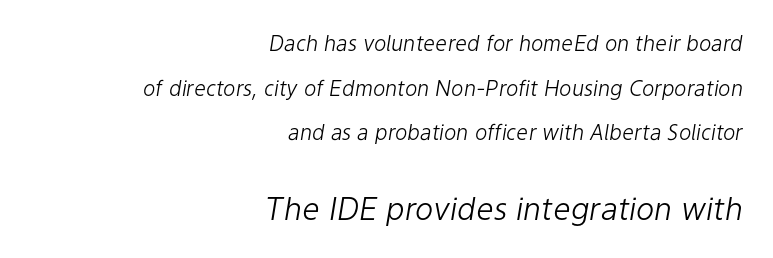
Layout note: lines flush right. Slant detected: the letters are inclined. Does extra space separate the letters? No, they use regular spacing. Quick note: interline space is abundant. Block two is the big one; block one sits smaller above it. Character widths vary here, with narrow letters taking less room than wide ones.
